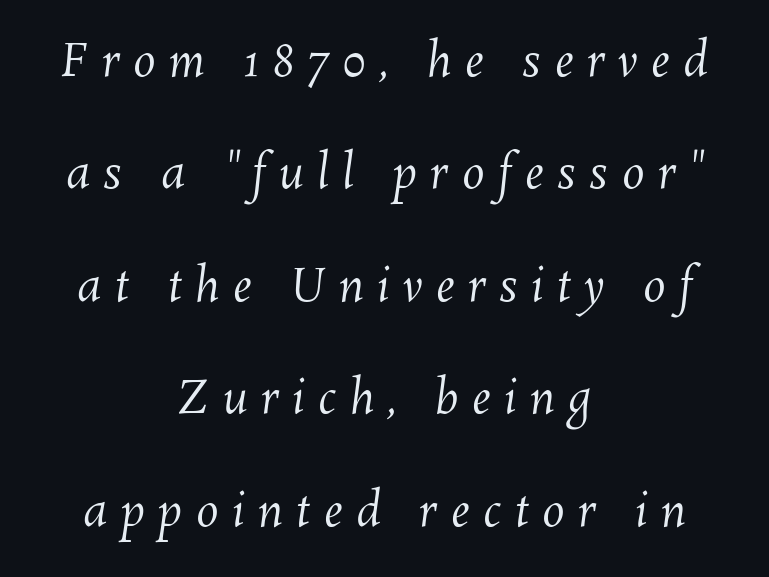
{"bold": "no", "weight": "regular", "width": "normal", "stroke_contrast": "medium", "x_height": "medium", "monospaced": "no", "underline": "no", "align": "center", "line_spacing": "loose", "line_spacing_ratio": 2.5, "letter_spacing": "wide", "letter_spacing_em": 0.3, "glyph_px": 45}
